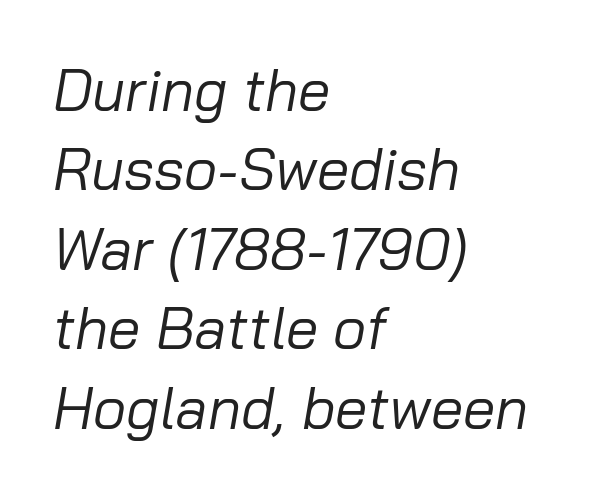
Q: Is the text bold? A: No.
Q: Is the text italic (slanted)? A: Yes, it leans right by about 10 degrees.
Q: Is the text underlined? A: No.
Q: How is the paragraph aligned? A: Left-aligned.
Q: Is the spacing between letters normal or unusually wide? A: Normal.
Q: Is the spacing between lines tight, normal or loose? A: Normal.
Q: Width (condensed, normal, or wide)? A: Normal.
Q: Stroke contrast? A: Low.
Q: x-height? A: Medium.
Q: Monospaced? A: No.
